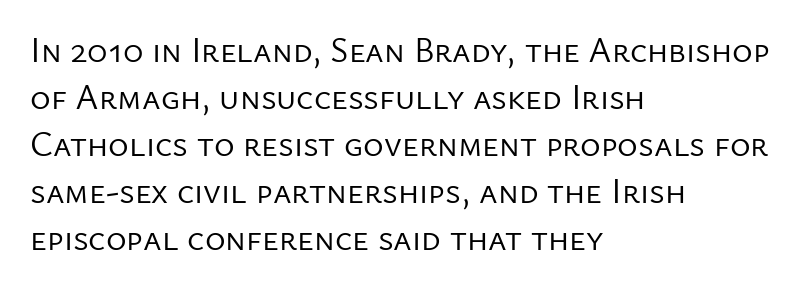
Q: Is the text bold? A: No.
Q: Is the text italic (slanted)? A: No, it is upright.
Q: Is the typeface a serif or a sans-serif typeface? A: Sans-serif.
Q: Is the text underlined? A: No.
Q: How is the paragraph aligned? A: Left-aligned.
Q: Is the spacing between letters normal or unusually wide? A: Normal.
Q: Is the spacing between lines tight, normal or loose? A: Normal.
Q: Width (condensed, normal, or wide)? A: Normal.
Q: Stroke contrast? A: Low.
Q: x-height? A: Medium.
Q: Monospaced? A: No.
